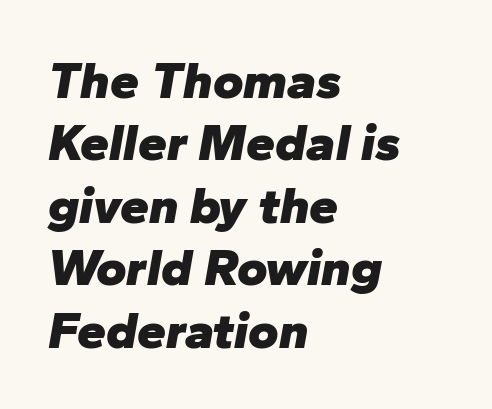
The image shows 52 px heavy type, italic (leaning right); set left-aligned, line spacing 1.2x, normal letter spacing, not underlined; low stroke contrast and a medium x-height.
